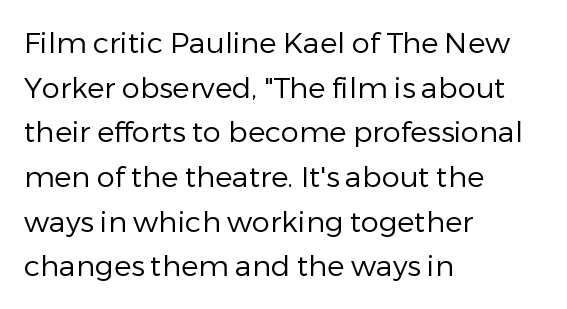
You could not count columns in this text — the font is proportionally spaced. The space directly below the letters is spotless. Compared with a centered layout, this one pins lines to the left instead. The font family rendered here belongs to the sans-serif group.
